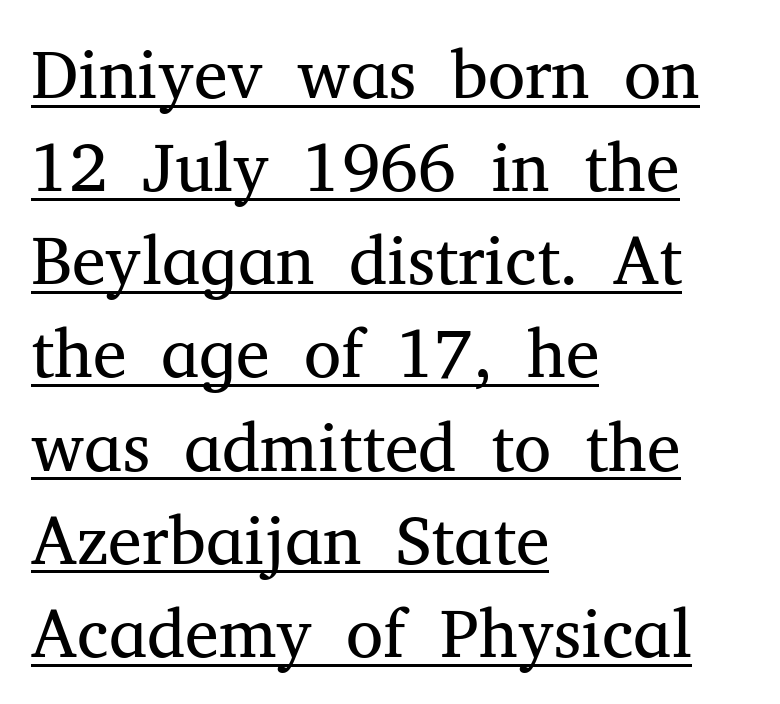
Q: Is the text bold? A: No.
Q: Is the text italic (slanted)? A: No, it is upright.
Q: Is the typeface a serif or a sans-serif typeface? A: Serif.
Q: Is the text underlined? A: Yes.
Q: How is the paragraph aligned? A: Left-aligned.
Q: Is the spacing between letters normal or unusually wide? A: Normal.
Q: Is the spacing between lines tight, normal or loose? A: Normal.
Q: Width (condensed, normal, or wide)? A: Normal.
Q: Stroke contrast? A: Medium.
Q: x-height? A: Medium.
Q: Monospaced? A: No.
